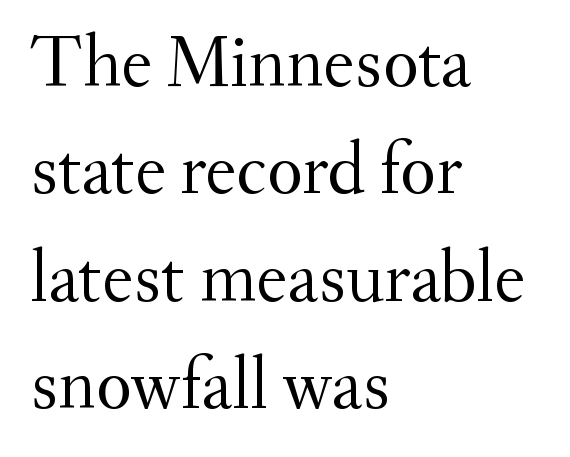
The image shows 74 px regular-weight serif type, upright; set left-aligned, normal line spacing (1.45x), normal letter spacing, not underlined; medium stroke contrast and a small x-height.
